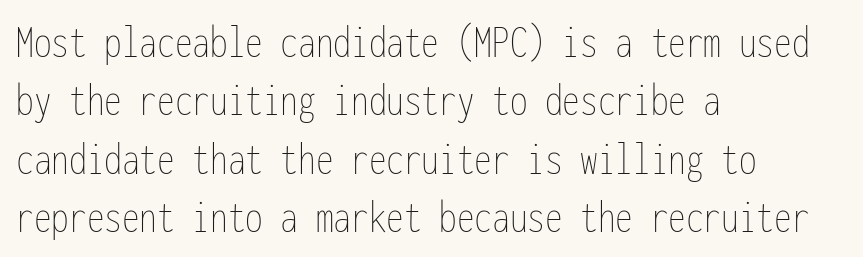
The image shows 47 px thin, condensed type, upright, monospaced; set left-aligned, line spacing 1.24x, normal letter spacing, not underlined; low stroke contrast and a medium x-height.
